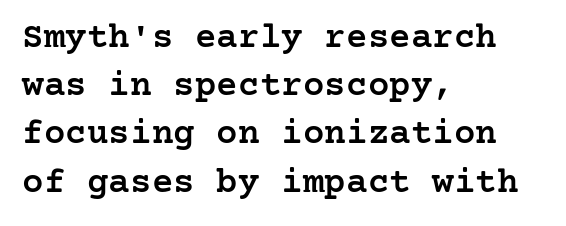
The characters look somewhat weighty, a semibold short of true bold. Each row of text sits above clean, open space. Whoever set this chose a conventional vertical rhythm. The typography opts for an upright posture over an oblique one. All the whitespace from short lines collects on the right. The type is set solid horizontally, with unmodified tracking.
